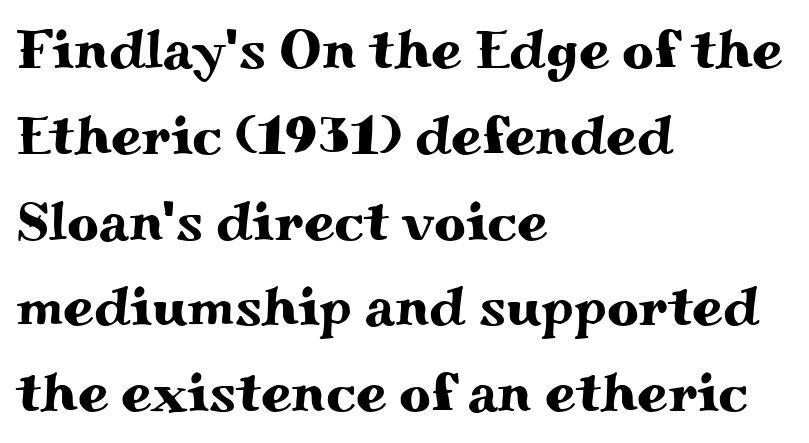
{"serif": "yes", "italic": "no", "width": "wide", "stroke_contrast": "medium", "x_height": "small", "monospaced": "no", "underline": "no", "align": "left", "line_spacing": "normal", "line_spacing_ratio": 1.56, "letter_spacing": "normal", "letter_spacing_em": 0.0, "glyph_px": 55}
